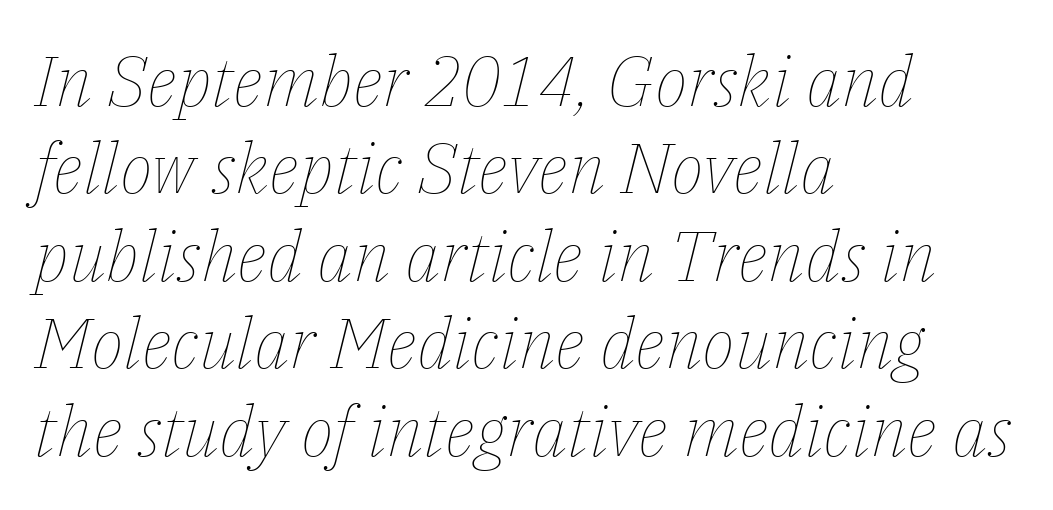
The image shows 70 px thin type, italic (leaning right); set left-aligned, normal line spacing (1.25x), normal letter spacing, not underlined; low stroke contrast and a medium x-height.
